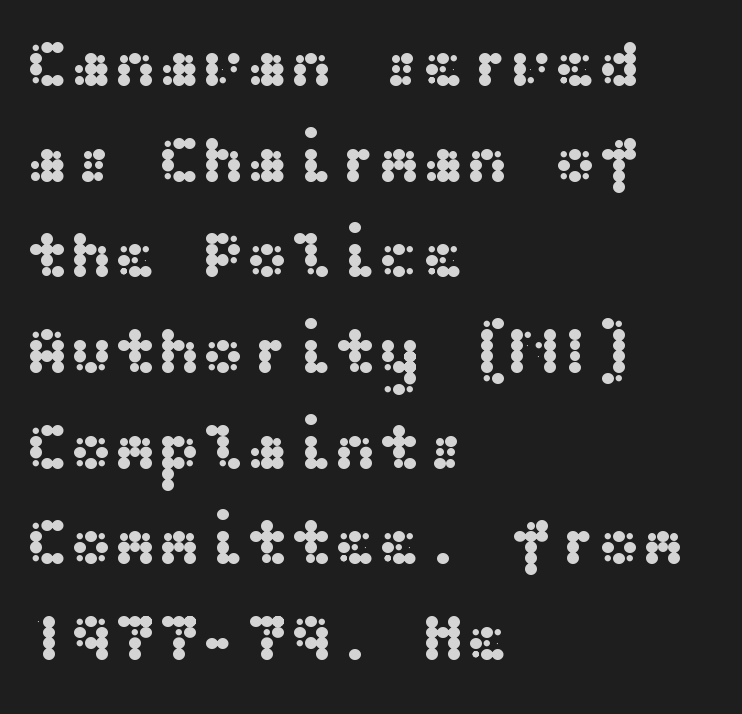
The horizontal fit of the characters is conventional and even. Regarding serifs, this sample does without them. The block of text has a typical density, with ordinary space between rows. These lines stack with their left ends in a neat column. A roman cut, with each character standing at attention.
